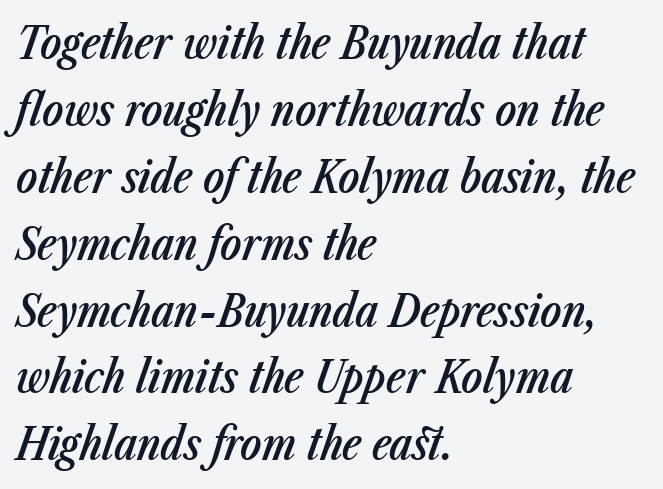
The rendering applies a slant to the glyphs. Typeset ragged right — the left edge is the straight one. Leading matches the norm, producing a regular column. The rendering uses natural spacing where letterforms have individual widths. The letterforms sit shoulder to shoulder at normal distance. These lines carry some extra weight — a demibold, not a full bold.
